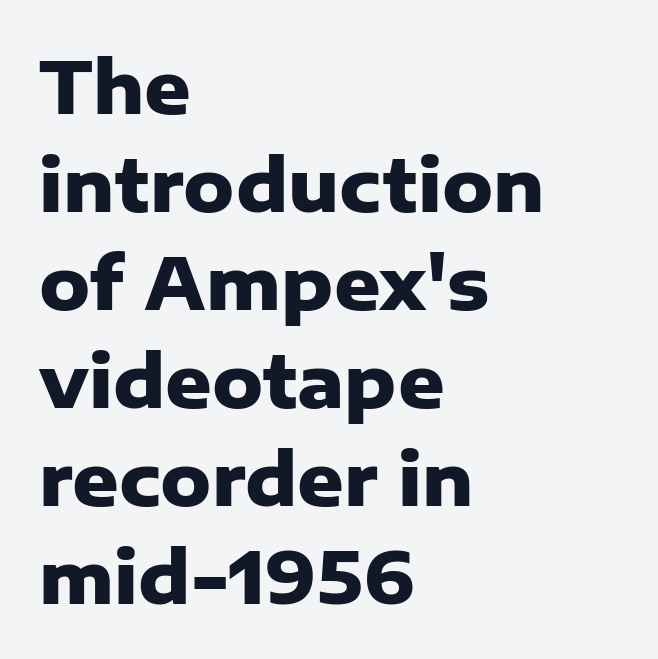
{"serif": "no", "italic": "no", "bold": "yes", "weight": "heavy", "width": "normal", "stroke_contrast": "low", "x_height": "medium", "monospaced": "no", "underline": "no", "align": "left", "line_spacing": "normal", "line_spacing_ratio": 1.36, "letter_spacing": "normal", "letter_spacing_em": 0.0, "glyph_px": 72}
